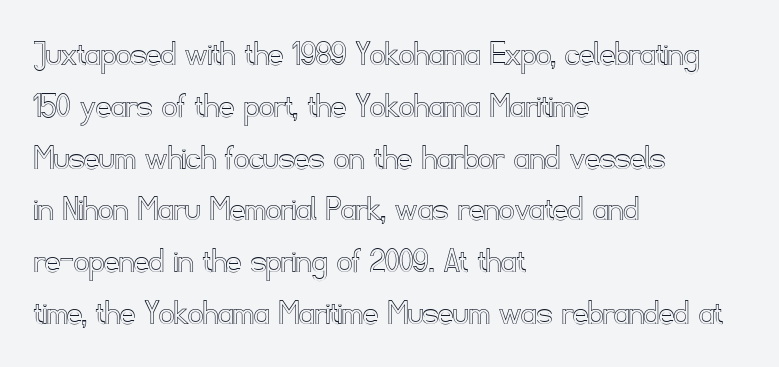
{"italic": "no", "width": "normal", "x_height": "small", "monospaced": "no", "underline": "no", "align": "left", "line_spacing": "normal", "line_spacing_ratio": 1.4, "letter_spacing": "normal", "letter_spacing_em": 0.0, "glyph_px": 37}
